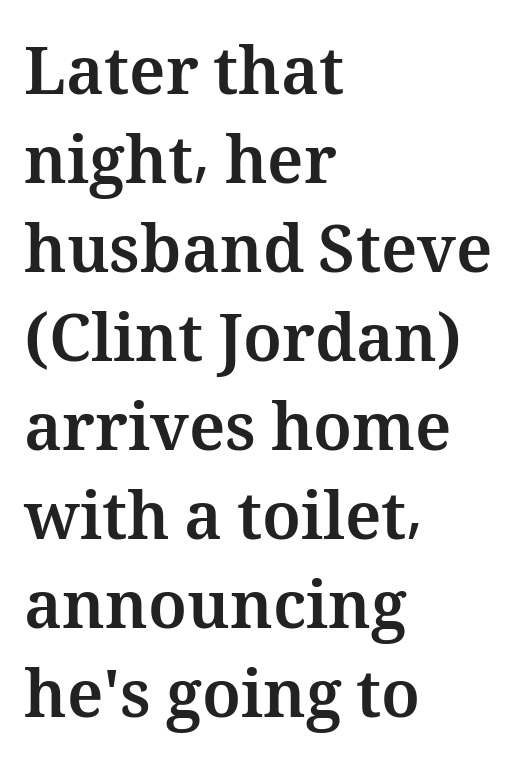
Is this a fixed-width face? No — the glyphs have proportional, varying widths. Alignment: flush left. Notice how the stems are strictly vertical — no italics here. The vertical gap from one line to the next is medium.
